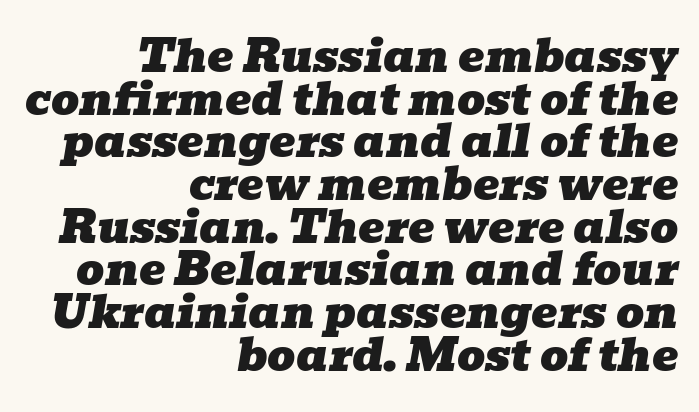
The image shows 44 px wide serif type, italic (leaning right); set right-aligned, tight line spacing (0.97x), normal letter spacing, not underlined; low stroke contrast and a medium x-height.
